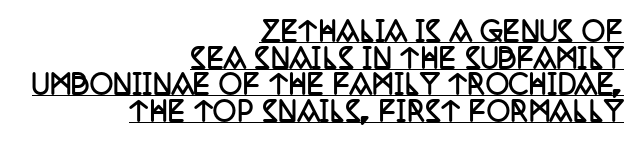
The image shows 26 px bold type, upright; set right-aligned, tight line spacing (1.02x), normal letter spacing, underlined.
